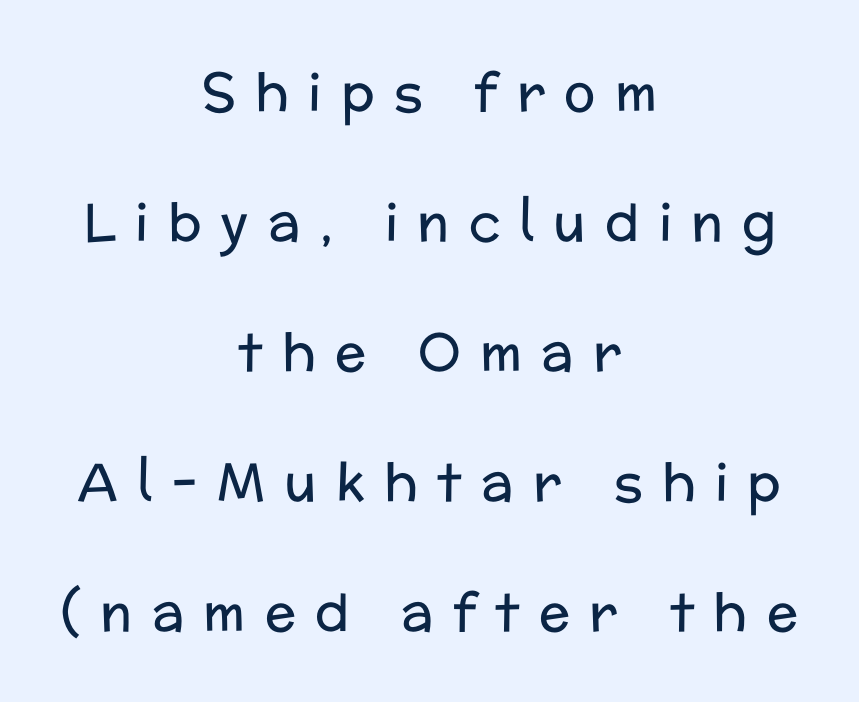
{"serif": "no", "italic": "no", "bold": "no", "weight": "regular", "width": "normal", "stroke_contrast": "low", "x_height": "medium", "monospaced": "no", "underline": "no", "align": "center", "line_spacing": "loose", "line_spacing_ratio": 2.5, "letter_spacing": "wide", "letter_spacing_em": 0.37, "glyph_px": 52}
